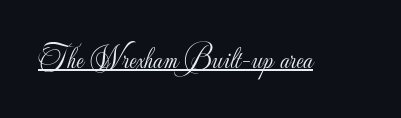
The image shows 30 px light sans-serif type; set normal letter spacing, underlined; low stroke contrast and a small x-height.
